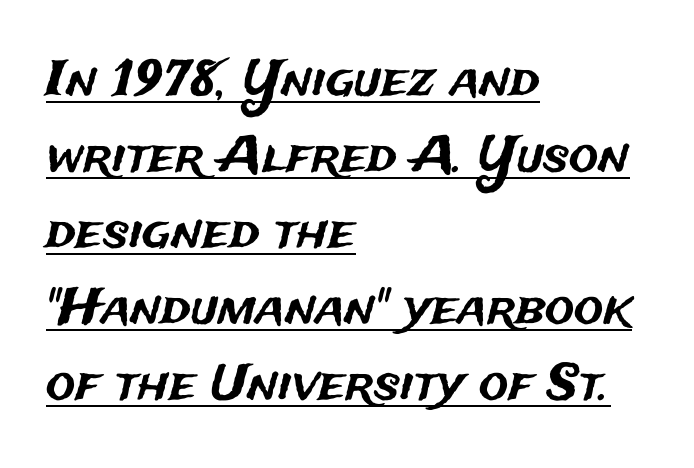
Q: Is the text italic (slanted)? A: Yes.
Q: Is the typeface a serif or a sans-serif typeface? A: Sans-serif.
Q: Is the text underlined? A: Yes.
Q: How is the paragraph aligned? A: Left-aligned.
Q: Is the spacing between letters normal or unusually wide? A: Normal.
Q: Is the spacing between lines tight, normal or loose? A: Normal.
Q: Width (condensed, normal, or wide)? A: Normal.
Q: Stroke contrast? A: Medium.
Q: x-height? A: Medium.
Q: Monospaced? A: No.
